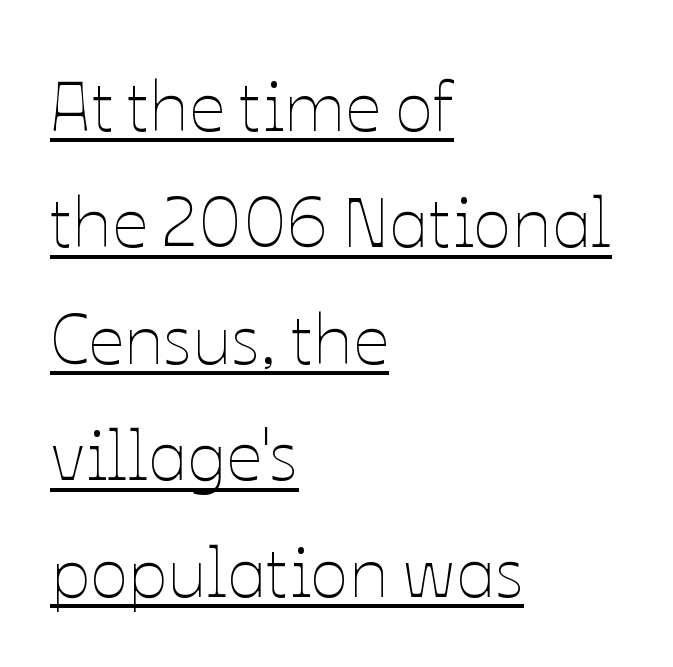
{"italic": "no", "bold": "no", "weight": "thin", "width": "normal", "stroke_contrast": "low", "x_height": "medium", "monospaced": "no", "underline": "yes", "align": "left", "line_spacing": "normal", "line_spacing_ratio": 1.64, "letter_spacing": "normal", "letter_spacing_em": 0.0, "glyph_px": 71}
